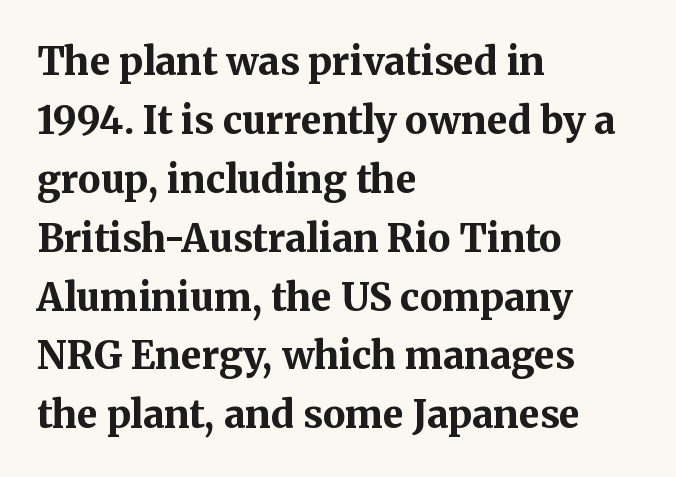
The area under the type is left untouched. Vertical spacing — default. The letters carry serifs — small finishing strokes at the ends of their stems. Spacing verdict: proportional, widths tailored to each character.
